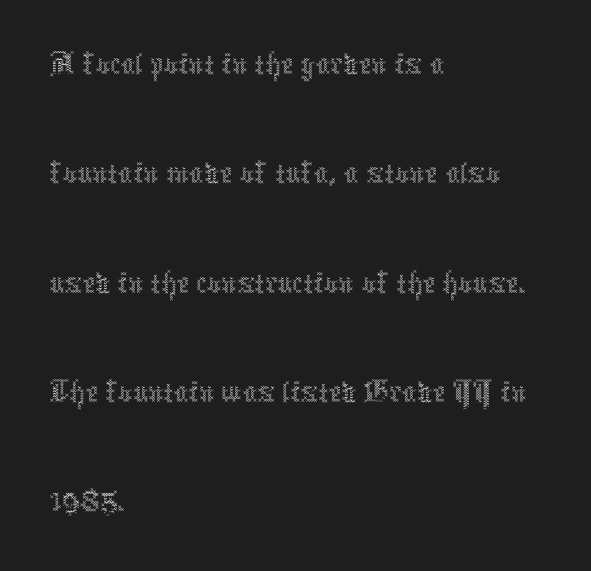
Q: Is the text bold? A: No.
Q: Is the text italic (slanted)? A: No, it is upright.
Q: Is the text underlined? A: No.
Q: How is the paragraph aligned? A: Left-aligned.
Q: Is the spacing between letters normal or unusually wide? A: Normal.
Q: Is the spacing between lines tight, normal or loose? A: Normal.
Q: Width (condensed, normal, or wide)? A: Condensed.
Q: x-height? A: Medium.
Q: Monospaced? A: No.
